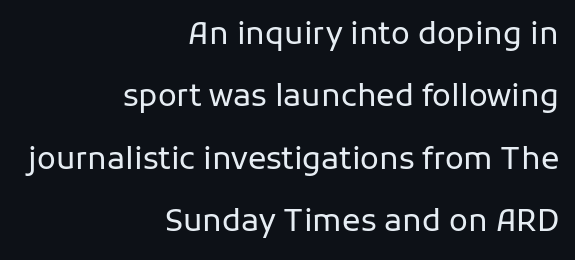
Does the copy run flush right? Yes — the right margin is perfectly even. No chunkiness to these letters — they're not bold. Is this a fixed-width face? No — the glyphs have proportional, varying widths. Observe the absence of serifs on each vertical stroke in this sample.
